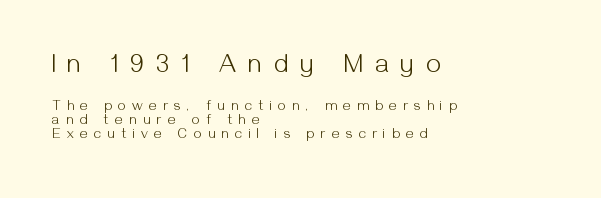
The image shows 26 px text type, upright; set left-aligned, tight line spacing (1.01x), unusually wide letter spacing (+0.46 em), not underlined; the first (top) block is 1.86x larger.
